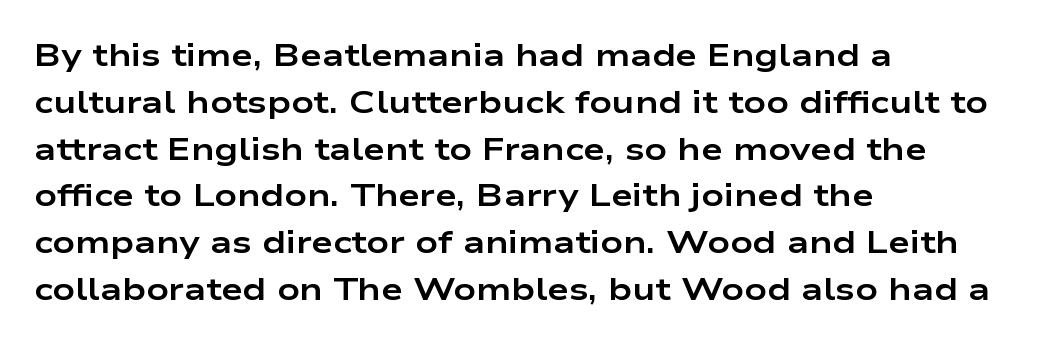
The image shows 31 px bold, wide sans-serif type, upright; set left-aligned, normal line spacing (1.51x), normal letter spacing, not underlined; low stroke contrast and a medium x-height.
